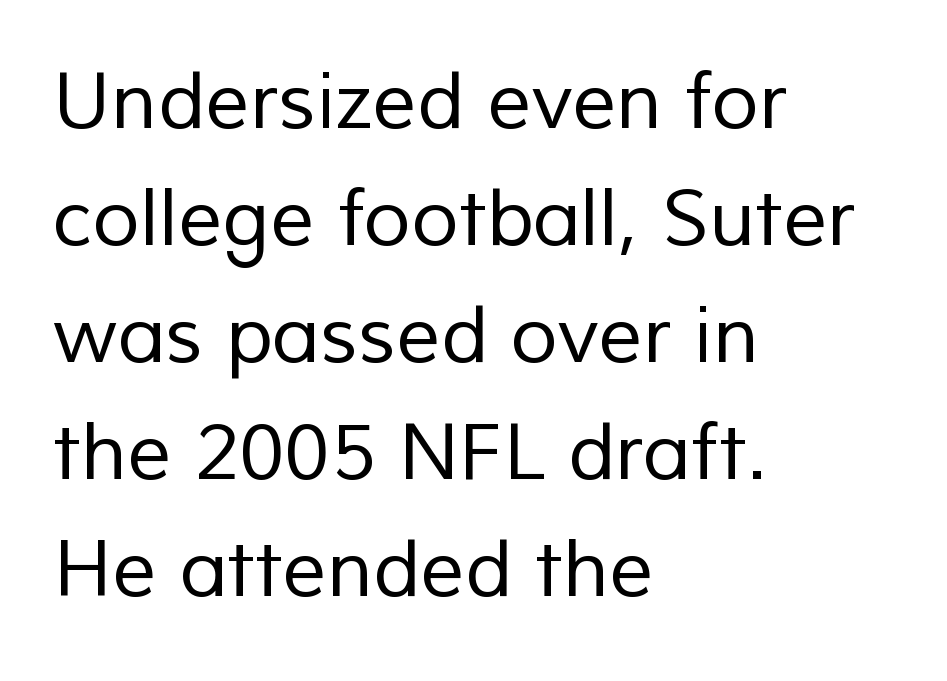
How would I describe the line gaps? Plain and ordinary. Varying glyph widths throughout — classic text-font behaviour. Underlining? Definitely not there. No letter is thick-stroked: the sample isn't bold.
